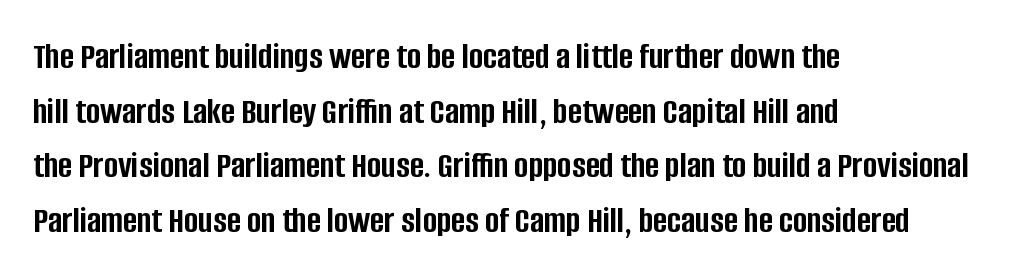
Q: Is the text bold? A: Yes.
Q: Is the text italic (slanted)? A: No, it is upright.
Q: Is the typeface a serif or a sans-serif typeface? A: Sans-serif.
Q: Is the text underlined? A: No.
Q: How is the paragraph aligned? A: Left-aligned.
Q: Is the spacing between letters normal or unusually wide? A: Normal.
Q: Is the spacing between lines tight, normal or loose? A: Normal.
Q: Width (condensed, normal, or wide)? A: Condensed.
Q: Stroke contrast? A: Low.
Q: x-height? A: Large.
Q: Monospaced? A: No.
